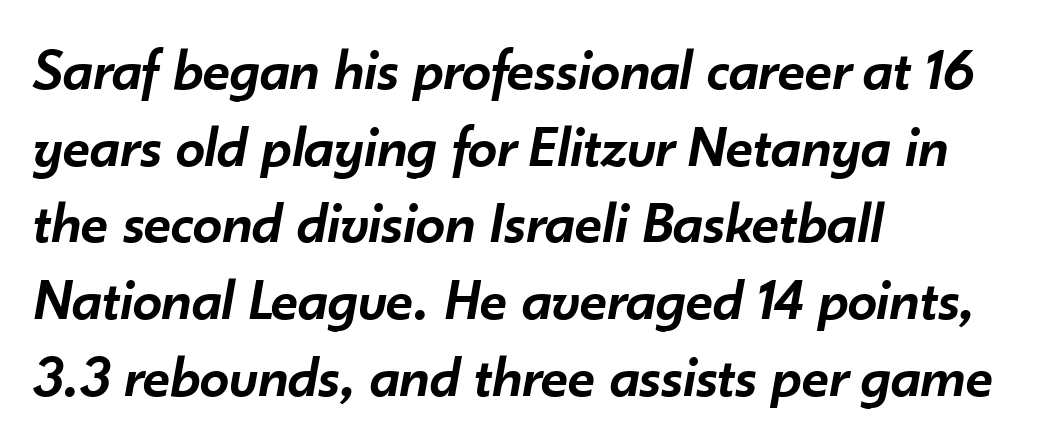
The image shows 59 px semibold type, italic (leaning right); set left-aligned, normal line spacing (1.3x), normal letter spacing, not underlined; low stroke contrast and a small x-height.
